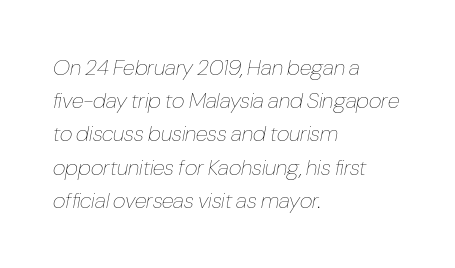
The image shows 22 px text type, italic (leaning right); set left-aligned, normal line spacing (1.51x), normal letter spacing, not underlined.
